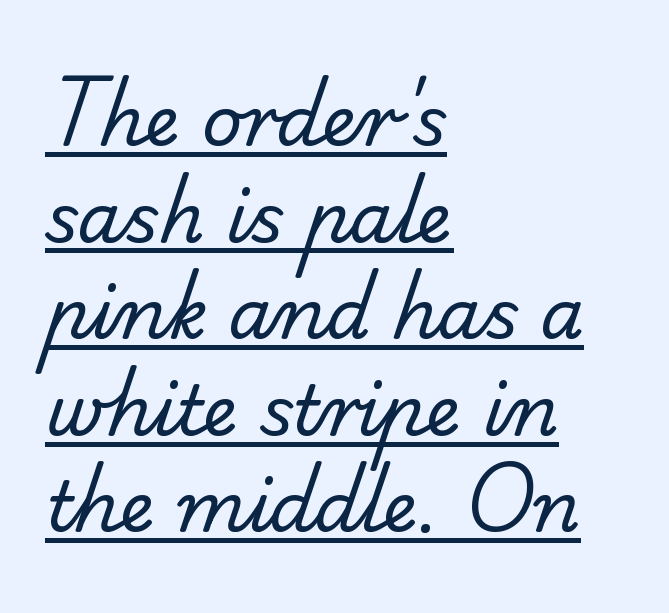
{"serif": "no", "bold": "no", "weight": "regular", "width": "normal", "stroke_contrast": "low", "x_height": "small", "monospaced": "no", "underline": "yes", "align": "left", "line_spacing": "normal", "line_spacing_ratio": 1.38, "letter_spacing": "normal", "letter_spacing_em": 0.0, "glyph_px": 70}
